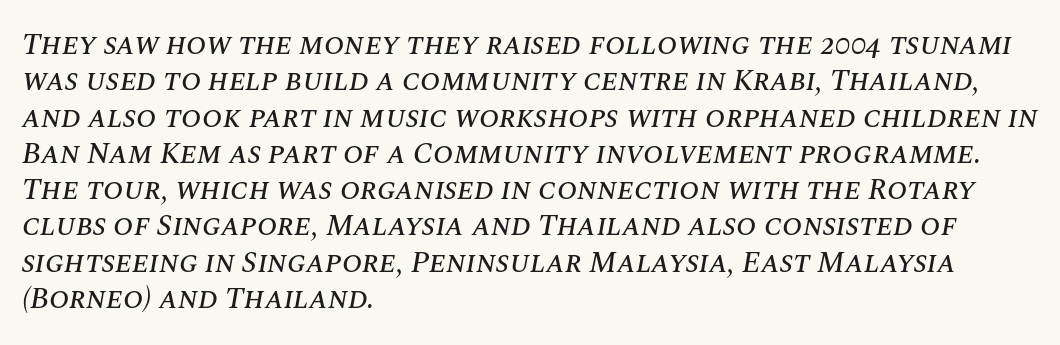
{"italic": "yes", "lean": "right", "slant_degrees": 10, "width": "normal", "stroke_contrast": "medium", "x_height": "large", "monospaced": "no", "underline": "no", "align": "left", "line_spacing_ratio": 1.21, "letter_spacing": "normal", "letter_spacing_em": 0.0, "glyph_px": 30}
